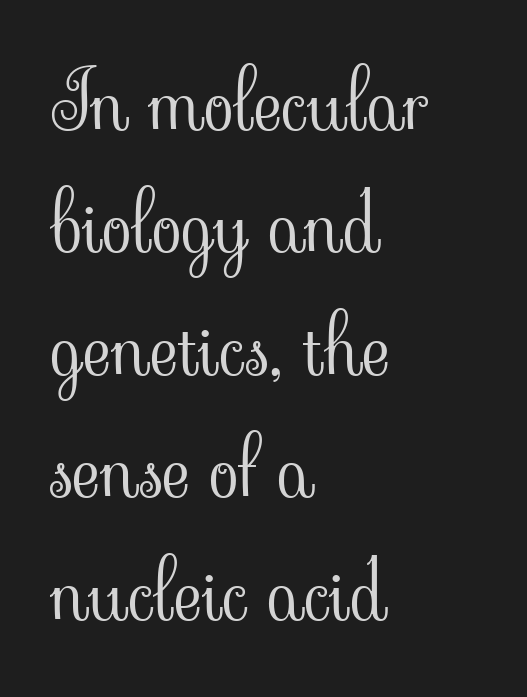
{"serif": "yes", "italic": "no", "bold": "no", "weight": "light", "width": "normal", "stroke_contrast": "low", "x_height": "small", "monospaced": "no", "underline": "no", "align": "left", "line_spacing": "normal", "line_spacing_ratio": 1.57, "letter_spacing": "normal", "letter_spacing_em": 0.0, "glyph_px": 78}
